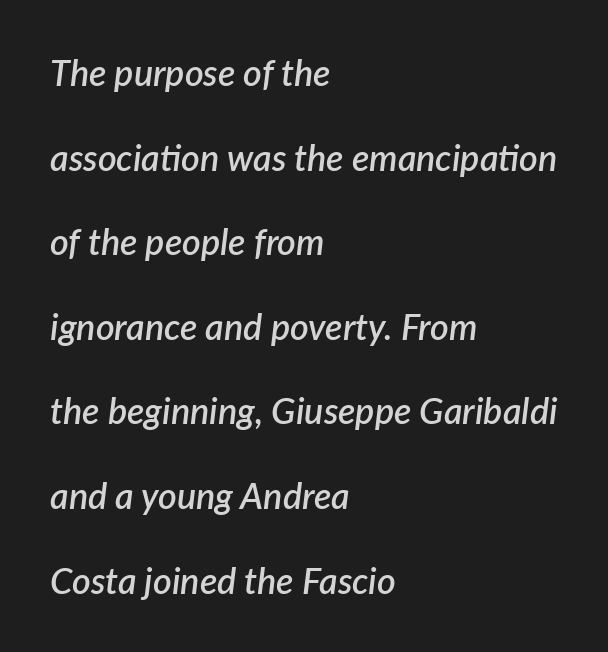
Stroke thickness is moderately raised; the sample reads as semibold. Quick note: interline space is abundant. Think of a printed novel: that variable character pitch is what you see here. The words here are not underlined.
